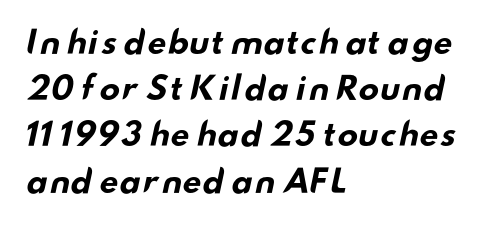
Q: Is the text bold? A: Yes.
Q: Is the typeface a serif or a sans-serif typeface? A: Sans-serif.
Q: Is the text underlined? A: No.
Q: How is the paragraph aligned? A: Left-aligned.
Q: Is the spacing between letters normal or unusually wide? A: Normal.
Q: Is the spacing between lines tight, normal or loose? A: Normal.
Q: Width (condensed, normal, or wide)? A: Wide.
Q: Stroke contrast? A: Low.
Q: x-height? A: Small.
Q: Monospaced? A: No.
